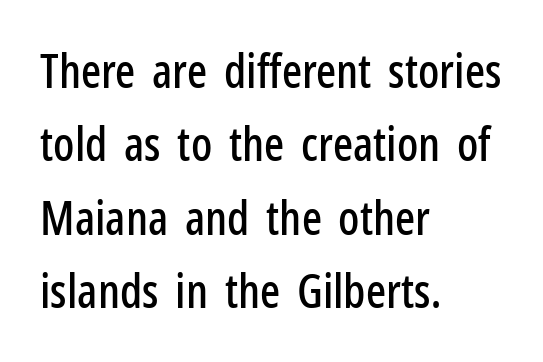
Q: Is the text italic (slanted)? A: No, it is upright.
Q: Is the typeface a serif or a sans-serif typeface? A: Sans-serif.
Q: Is the text underlined? A: No.
Q: How is the paragraph aligned? A: Left-aligned.
Q: Is the spacing between letters normal or unusually wide? A: Normal.
Q: Is the spacing between lines tight, normal or loose? A: Normal.
Q: Width (condensed, normal, or wide)? A: Condensed.
Q: Stroke contrast? A: Low.
Q: x-height? A: Medium.
Q: Monospaced? A: No.
